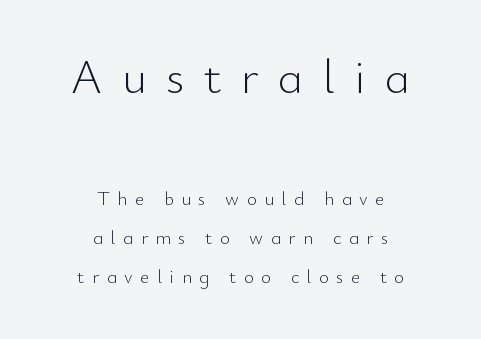
Q: Is the text bold? A: No.
Q: Is the text italic (slanted)? A: No, it is upright.
Q: Is the typeface a serif or a sans-serif typeface? A: Sans-serif.
Q: Is the text underlined? A: No.
Q: How is the paragraph aligned? A: Centered.
Q: Is the spacing between letters normal or unusually wide? A: Unusually wide.
Q: Is the spacing between lines tight, normal or loose? A: Loose.
Q: Which block of text is set in a larger size, the first (top) or the second (bottom)? A: The first (top) one.
Q: Width (condensed, normal, or wide)? A: Normal.
Q: Stroke contrast? A: Low.
Q: x-height? A: Small.
Q: Monospaced? A: No.
